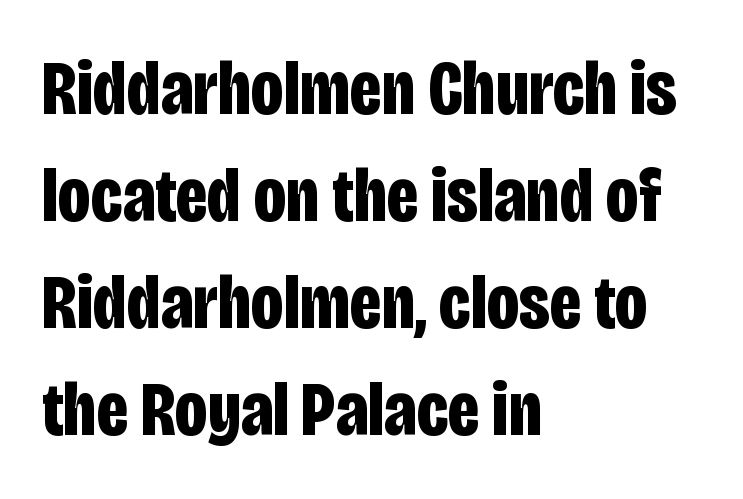
Q: Is the text bold? A: Yes.
Q: Is the text italic (slanted)? A: No, it is upright.
Q: Is the typeface a serif or a sans-serif typeface? A: Sans-serif.
Q: Is the text underlined? A: No.
Q: How is the paragraph aligned? A: Left-aligned.
Q: Is the spacing between letters normal or unusually wide? A: Normal.
Q: Is the spacing between lines tight, normal or loose? A: Normal.
Q: Width (condensed, normal, or wide)? A: Condensed.
Q: Stroke contrast? A: Low.
Q: x-height? A: Large.
Q: Monospaced? A: No.
